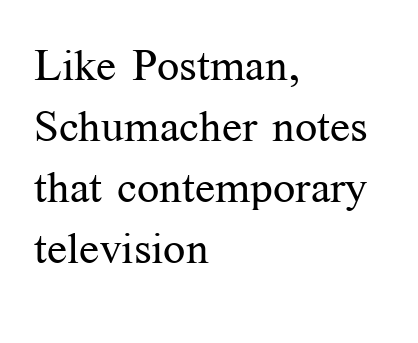
Every row of glyphs begins at an identical x-position on the left. A typesetter would call this proportional, since set widths differ per character. The typeface chosen for these lines features serifs. This reads as an unemphasized weight, regular at the heaviest. What's the leading like? Ordinary, nothing unusual. Lines of text with bare space underneath.
